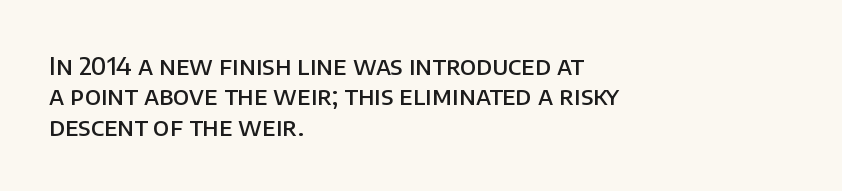
This is moderately heavy type, rendered in semibold. The lines are quadded left. The words here are not underlined. Look at the tracking — it's just the regular setting, nothing added. No italicization has been applied; the sample stays upright.
